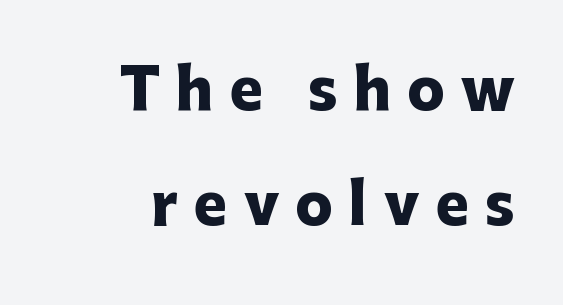
Serifs: no, the terminals of the letterforms are clean. Line endings align vertically; line beginnings do not. Decoration check: the copy has no underline. The line texture is sparse and dotted thanks to wide tracking. Unlike italic type, these characters show no tilt at all. Each letter keeps its own natural width here, so spacing adapts to shape.
